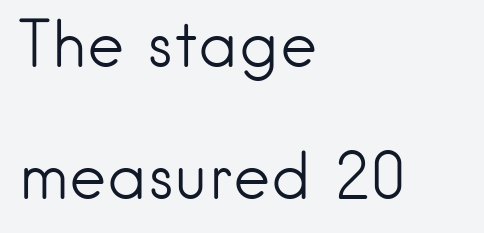
The image shows 64 px light sans-serif type, upright; set left-aligned, loose line spacing (2.07x), normal letter spacing, not underlined; low stroke contrast and a small x-height.
